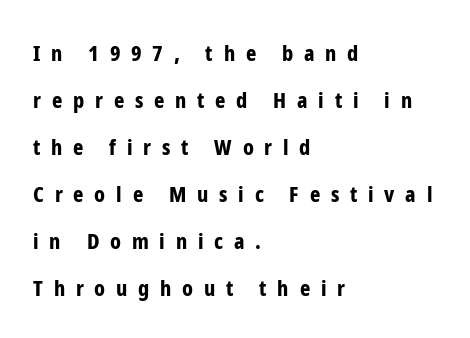
Q: Is the text bold? A: Yes.
Q: Is the text italic (slanted)? A: No, it is upright.
Q: Is the text underlined? A: No.
Q: How is the paragraph aligned? A: Left-aligned.
Q: Is the spacing between letters normal or unusually wide? A: Unusually wide.
Q: Is the spacing between lines tight, normal or loose? A: Loose.
